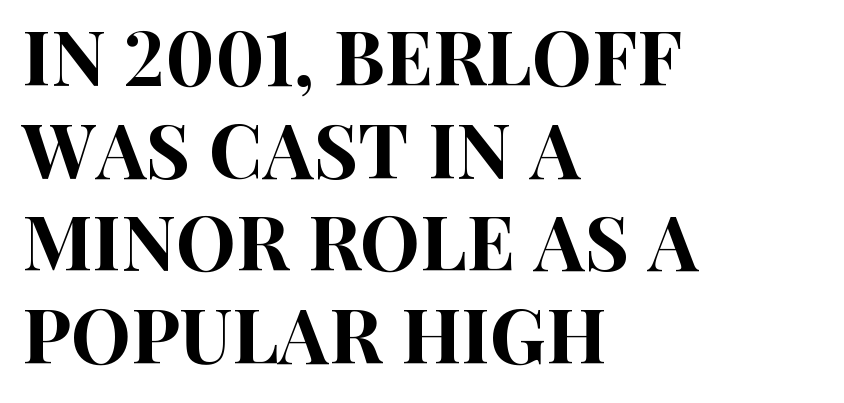
The rag falls on the right side of this text block. Each word holds together tightly as a unit, with standard inter-letter gaps. Spacing verdict: proportional, widths tailored to each character. Anything drawn beneath the words? Only blank space. The glyphs in this specimen are sans serif.
